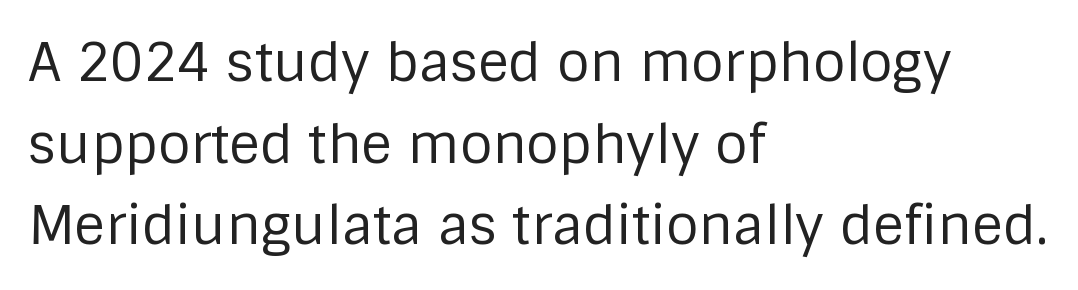
The rendering shows plain stroke endings on the letterforms — a sans-serif design. Leftover space on each line is placed entirely after the last word. Quick note: not italic, upright. The letterforms sit at book weight or below.
